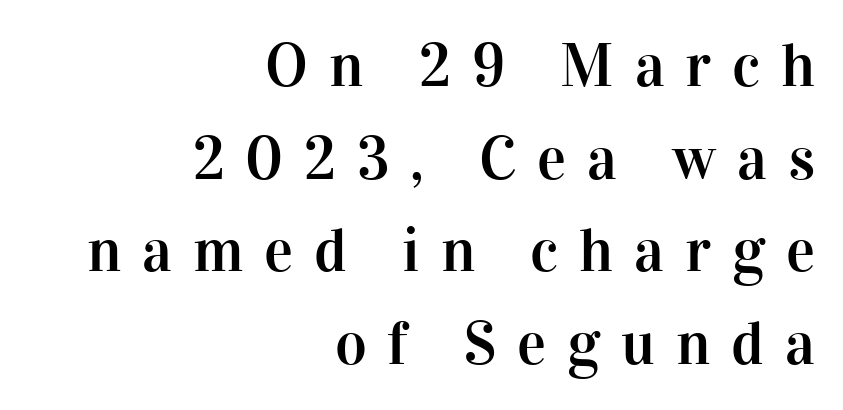
Q: Is the text italic (slanted)? A: No, it is upright.
Q: Is the typeface a serif or a sans-serif typeface? A: Serif.
Q: Is the text underlined? A: No.
Q: How is the paragraph aligned? A: Right-aligned.
Q: Is the spacing between letters normal or unusually wide? A: Unusually wide.
Q: Is the spacing between lines tight, normal or loose? A: Normal.
Q: Width (condensed, normal, or wide)? A: Normal.
Q: Stroke contrast? A: High.
Q: x-height? A: Medium.
Q: Monospaced? A: No.
